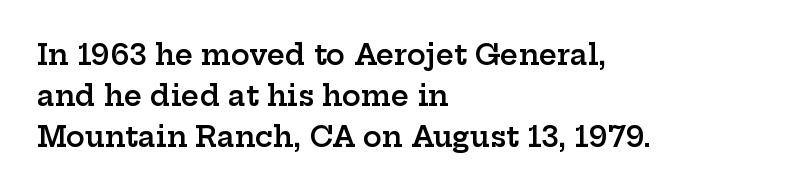
The image shows 28 px semibold, wide serif type, upright; set left-aligned, normal line spacing (1.47x), normal letter spacing, not underlined; low stroke contrast and a medium x-height.
